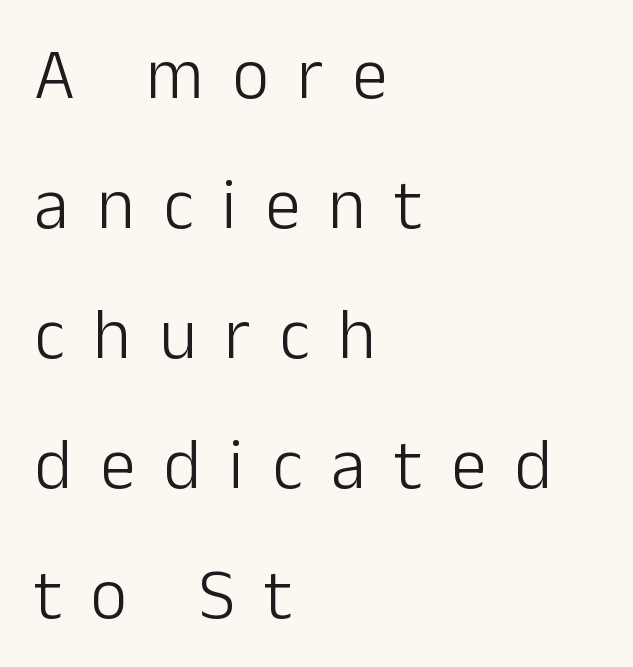
This is the regular roman posture of the typeface. Observe the wide spacing: letters keep a clear distance from each other. Classification — sans serif. No word sits above an underline.
